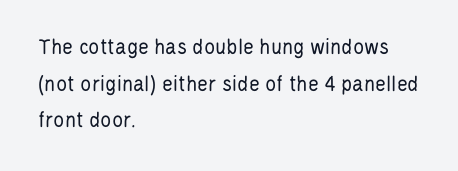
Notice how descenders clear the ascenders below comfortably — that's standard leading. Heft: none added — not bold. Posture: upright roman. The tracking reads as untouched default to a designer's eye. If you drew a ruler down the left edge, every line would touch it.
